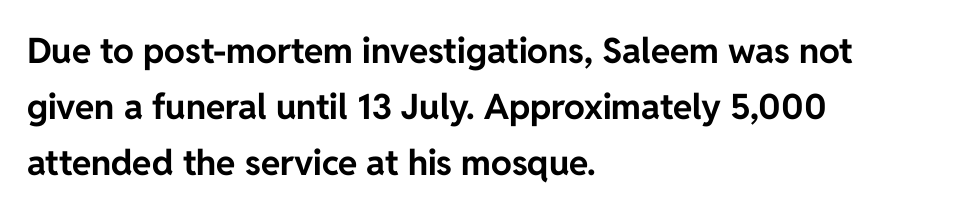
{"serif": "no", "italic": "no", "bold": "yes", "weight": "bold", "width": "normal", "stroke_contrast": "low", "x_height": "medium", "monospaced": "no", "underline": "no", "align": "left", "line_spacing": "normal", "line_spacing_ratio": 1.6, "letter_spacing": "normal", "letter_spacing_em": 0.0, "glyph_px": 35}
